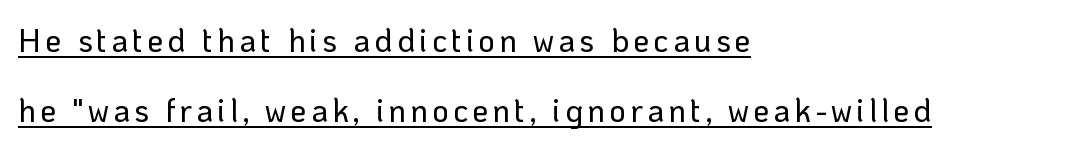
The image shows 32 px sans-serif type, upright; set left-aligned, loose line spacing (2.19x), underlined; low stroke contrast and a medium x-height.
